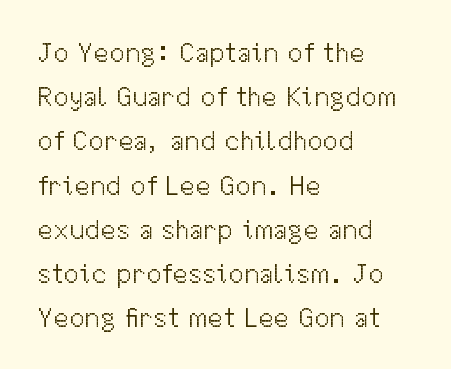
The glyphs in this specimen are sans serif. Caption: face not bold, strokes unweighted. A typesetter would call this proportional, since set widths differ per character. Words float on clear page, feet unadorned.
